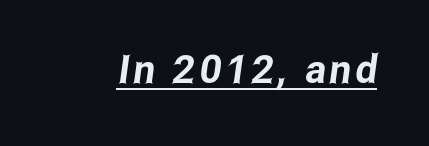
Q: Is the typeface a serif or a sans-serif typeface? A: Sans-serif.
Q: Is the text underlined? A: Yes.
Q: Width (condensed, normal, or wide)? A: Condensed.
Q: Stroke contrast? A: Low.
Q: x-height? A: Medium.
Q: Monospaced? A: No.
